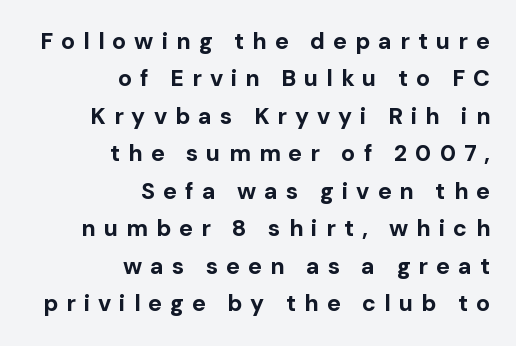
If you drew a line through each stem, it would be perfectly vertical. Compared with a flush-left layout, this one pins lines to the opposite, right side. What weight is shown? A full bold with thick strokes. Has an underline been added? It has not.
